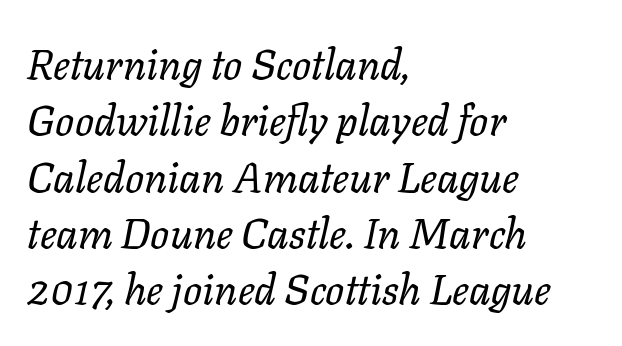
{"italic": "yes", "lean": "right", "slant_degrees": 11, "bold": "no", "weight": "regular", "width": "normal", "stroke_contrast": "low", "x_height": "medium", "monospaced": "no", "underline": "no", "align": "left", "line_spacing": "normal", "line_spacing_ratio": 1.34, "letter_spacing": "normal", "letter_spacing_em": 0.0, "glyph_px": 42}
